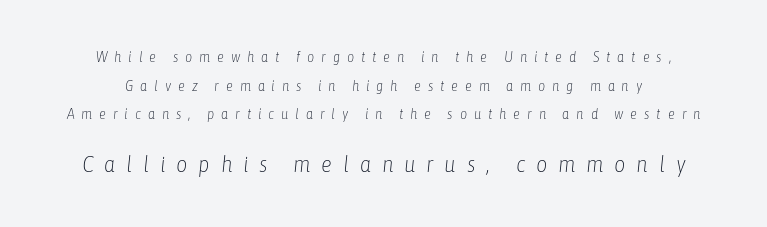
{"italic": "yes", "lean": "right", "slant_degrees": 6, "bold": "no", "underline": "no", "line_spacing": "loose", "line_spacing_ratio": 2.04, "letter_spacing": "wide", "letter_spacing_em": 0.49, "larger_block": "second", "size_ratio": 1.57, "glyph_px": 22}
